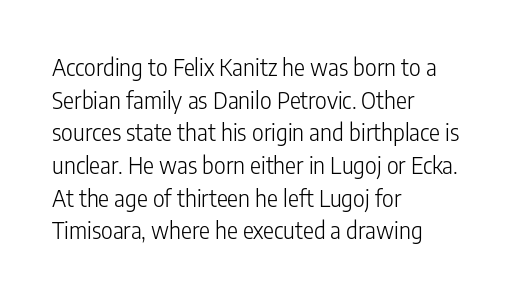
The image shows 23 px text type, upright; set left-aligned, normal line spacing (1.42x), normal letter spacing, not underlined.
